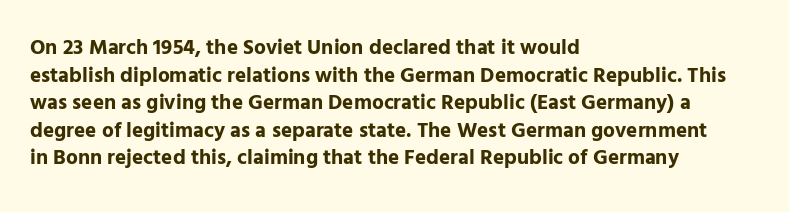
The image shows 21 px bold type, upright; set left-aligned, normal line spacing (1.31x), normal letter spacing, not underlined.
